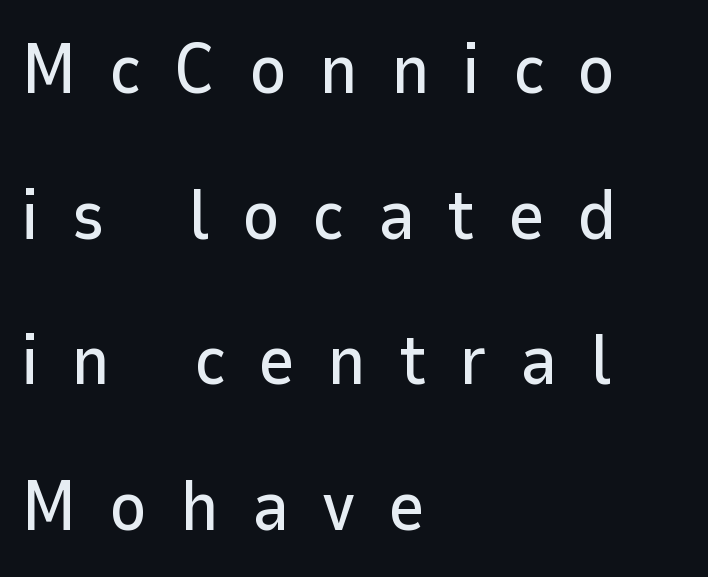
{"serif": "no", "italic": "no", "width": "normal", "stroke_contrast": "low", "x_height": "medium", "monospaced": "no", "underline": "no", "align": "left", "line_spacing": "loose", "line_spacing_ratio": 2.05, "letter_spacing": "wide", "letter_spacing_em": 0.46, "glyph_px": 71}
